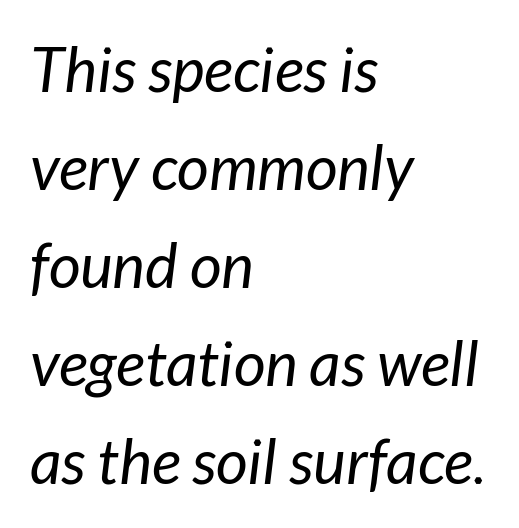
{"italic": "yes", "lean": "right", "slant_degrees": 7, "bold": "no", "weight": "regular", "width": "normal", "stroke_contrast": "low", "x_height": "medium", "monospaced": "no", "underline": "no", "align": "left", "line_spacing": "normal", "line_spacing_ratio": 1.58, "letter_spacing": "normal", "letter_spacing_em": 0.0, "glyph_px": 62}
